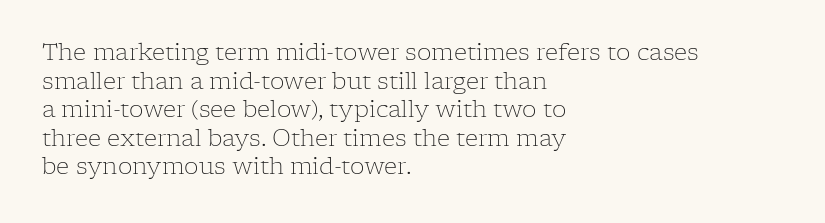
{"italic": "no", "bold": "no", "underline": "no", "align": "left", "line_spacing_ratio": 1.24, "letter_spacing": "normal", "letter_spacing_em": 0.0, "glyph_px": 23}
